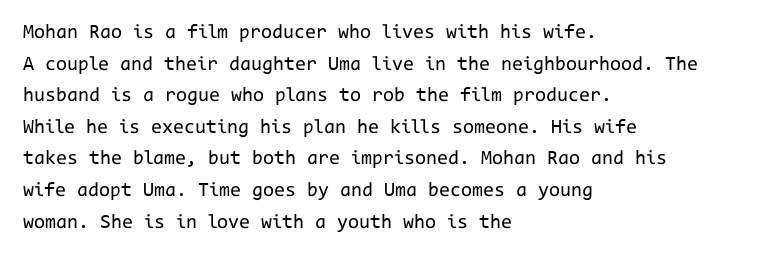
Teacher's note: observe the even left margin — that is flush-left alignment. The passage shown is not underscored anywhere. The rendering uses a moderate line-height, typical for paragraphs. Ascenders rise straight up at ninety degrees. Nobody touched the tracking dial on this one.
